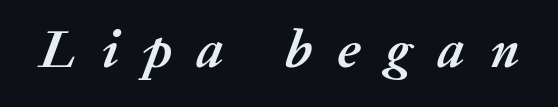
You could not count columns in this text — the font is proportionally spaced. Words float on clear page, feet unadorned. Emphasis by weight is at full strength: bold. Style check: oblique. The letters are spread apart with noticeably loose tracking.
